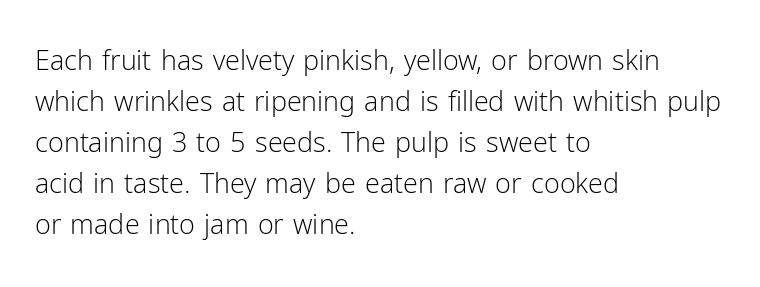
{"italic": "no", "bold": "no", "underline": "no", "align": "left", "line_spacing": "normal", "line_spacing_ratio": 1.52, "letter_spacing": "normal", "letter_spacing_em": 0.0, "glyph_px": 27}
